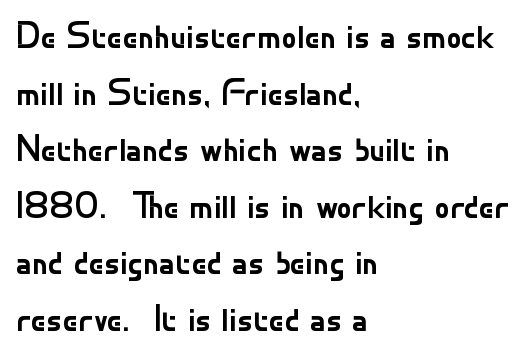
The image shows 38 px regular-weight sans-serif type, upright; set left-aligned, normal line spacing (1.49x), normal letter spacing, not underlined; low stroke contrast and a small x-height.
